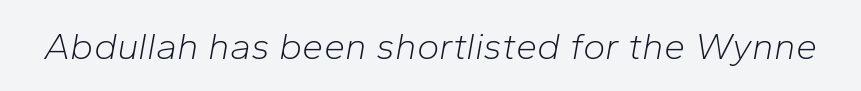
The image shows 38 px light type, italic (leaning right); set normal letter spacing, not underlined; low stroke contrast and a medium x-height.
